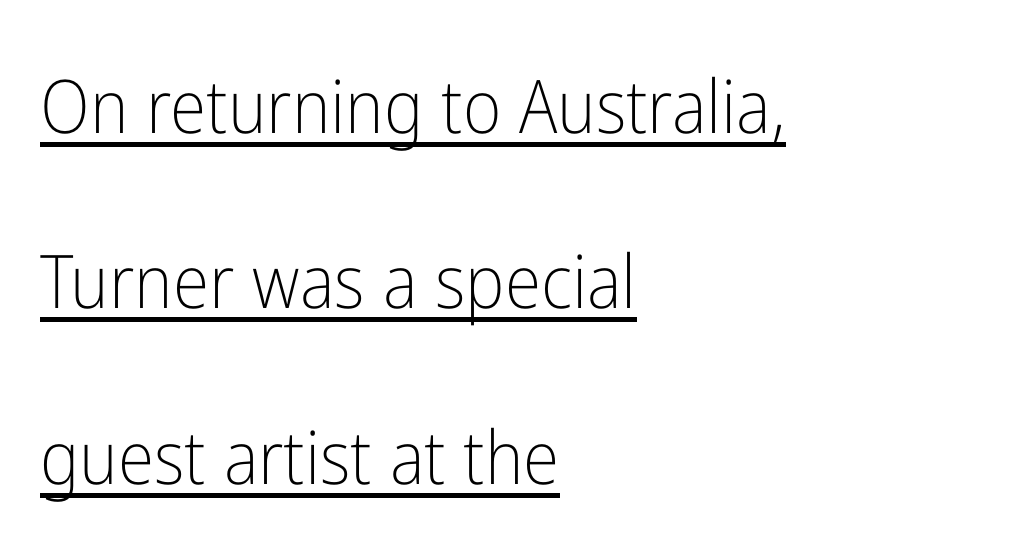
This is underlined copy, the kind a proofreader might mark for attention. In terms of letterspacing, this is plain default setting. A classic flush-left, rag-right setting is used for this passage. The face used here is proportionally spaced, like ordinary book or web type. Leading: increased. Weight: in the light-to-regular range.
